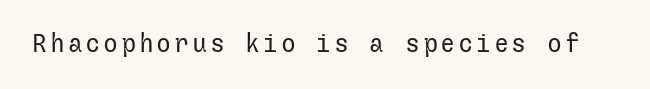
The type sits square on the baseline with zero lean. The strip under each line holds only bare page. Stroke thickness stays within the range of a standard reading face or lighter.
